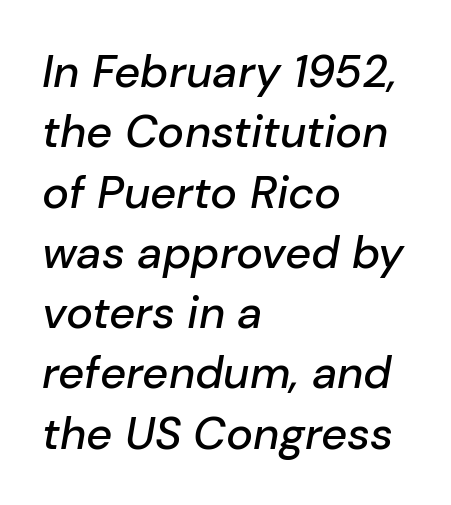
The image shows 45 px text type, italic (leaning right); set left-aligned, normal line spacing (1.34x), normal letter spacing, not underlined; low stroke contrast and a medium x-height.
